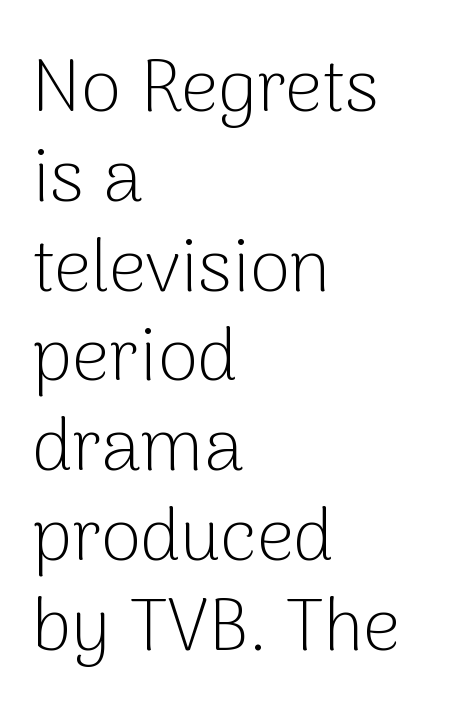
{"serif": "no", "italic": "no", "bold": "no", "weight": "light", "width": "normal", "stroke_contrast": "low", "x_height": "medium", "monospaced": "no", "underline": "no", "align": "left", "line_spacing_ratio": 1.23, "letter_spacing": "normal", "letter_spacing_em": 0.0, "glyph_px": 73}
